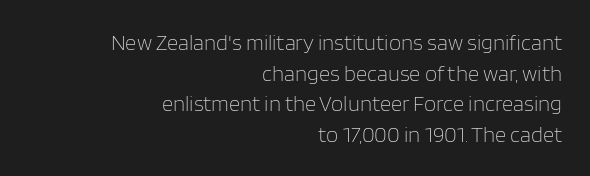
The image shows 22 px text type, upright; set right-aligned, normal line spacing (1.39x), normal letter spacing, not underlined.
